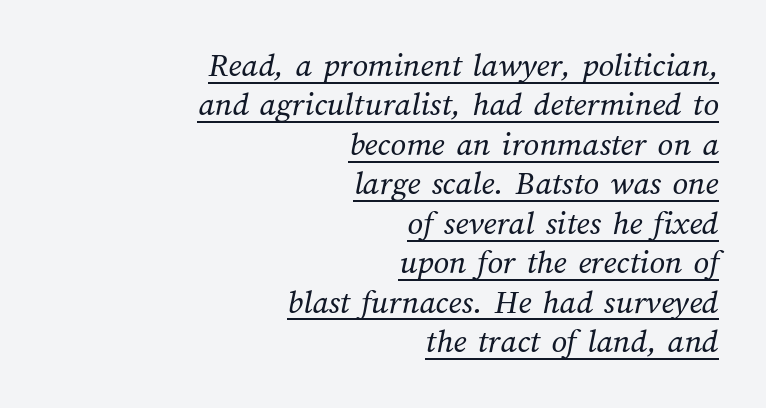
The image shows 34 px regular-weight type; set right-aligned, line spacing 1.16x, normal letter spacing, underlined; medium stroke contrast and a medium x-height.
